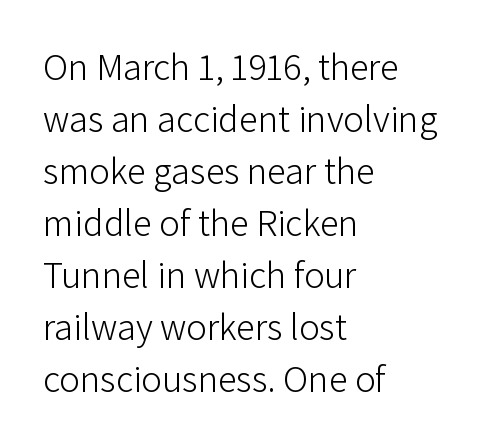
Examine the stroke ends and you'll find no serifs. Short note: letters normally spaced. Looks like regular typesetting: each glyph gets only the width it needs. Is the stroke heavy? The answer is a plain regular-or-lighter. Casual observation: everything's shoved over to the left.
